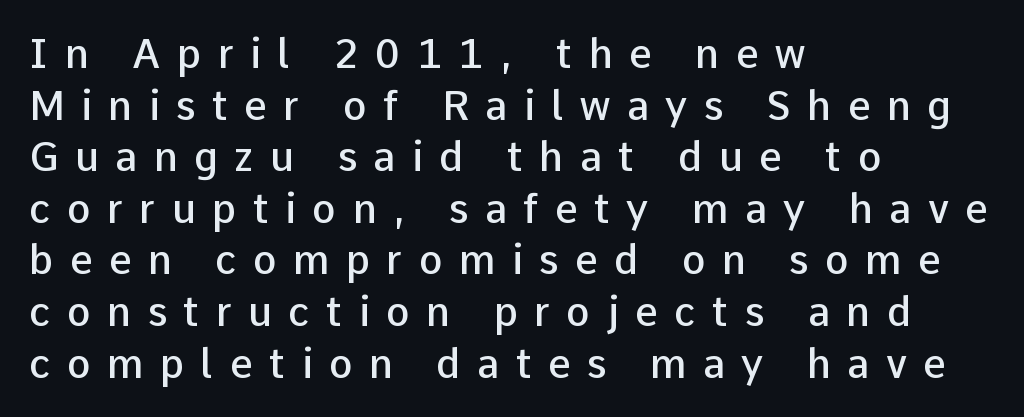
Q: Is the text bold? A: Semi-bold.
Q: Is the text italic (slanted)? A: No, it is upright.
Q: Is the typeface a serif or a sans-serif typeface? A: Sans-serif.
Q: Is the text underlined? A: No.
Q: How is the paragraph aligned? A: Left-aligned.
Q: Is the spacing between letters normal or unusually wide? A: Unusually wide.
Q: Is the spacing between lines tight, normal or loose? A: Normal.
Q: Width (condensed, normal, or wide)? A: Normal.
Q: Stroke contrast? A: Low.
Q: x-height? A: Medium.
Q: Monospaced? A: No.
